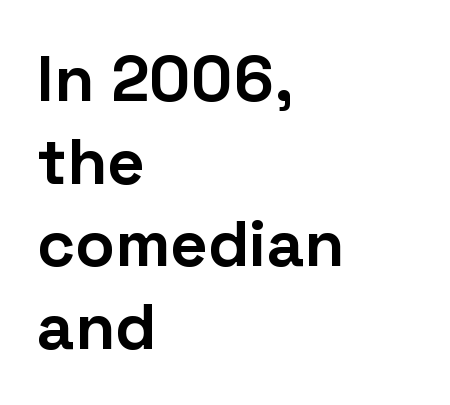
Characters remain perfectly vertical along every line. Examine the stroke ends and you'll find no serifs. Alignment: flush left. The face used here has the dense, thick strokes of a bold.
